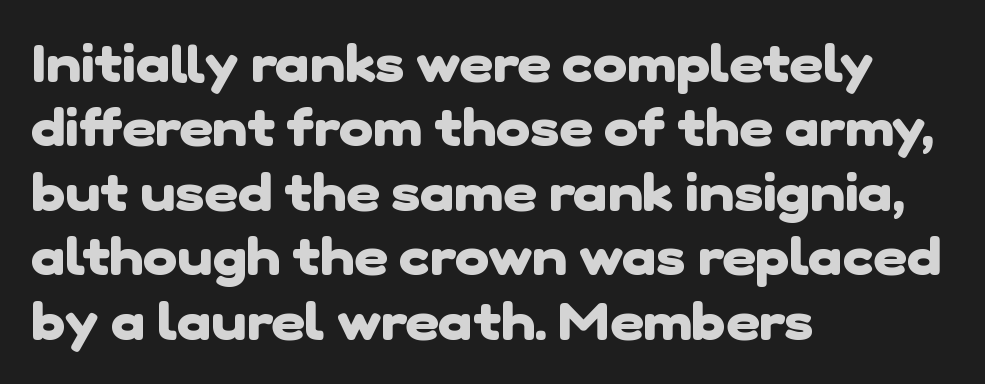
{"serif": "no", "bold": "yes", "weight": "heavy", "width": "normal", "stroke_contrast": "low", "x_height": "medium", "monospaced": "no", "underline": "no", "align": "left", "line_spacing_ratio": 1.24, "letter_spacing": "normal", "letter_spacing_em": 0.0, "glyph_px": 52}
